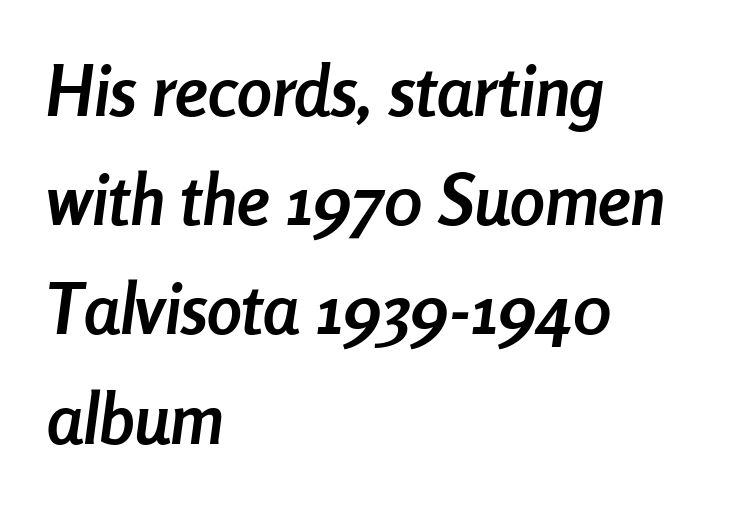
{"italic": "yes", "lean": "right", "slant_degrees": 8, "bold": "yes", "weight": "semibold", "width": "condensed", "stroke_contrast": "low", "x_height": "medium", "monospaced": "no", "underline": "no", "align": "left", "line_spacing": "normal", "line_spacing_ratio": 1.56, "letter_spacing": "normal", "letter_spacing_em": 0.0, "glyph_px": 70}
